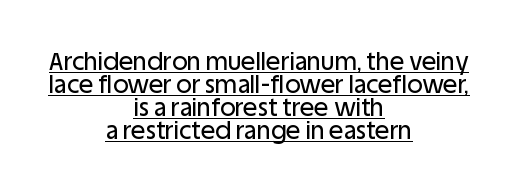
In CSS terms this would be text-align: center. Each word holds together tightly as a unit, with standard inter-letter gaps. In terms of leading, this rendering errs on the cramped side. Tall strokes in this sample are plumb rather than angled. Underlining? Definitely there.
